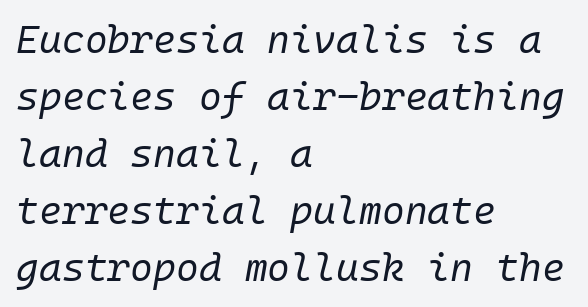
{"italic": "yes", "lean": "right", "slant_degrees": 10, "bold": "no", "weight": "regular", "width": "normal", "stroke_contrast": "low", "x_height": "medium", "underline": "no", "align": "left", "line_spacing": "normal", "line_spacing_ratio": 1.46, "letter_spacing": "normal", "letter_spacing_em": 0.0, "glyph_px": 39}
